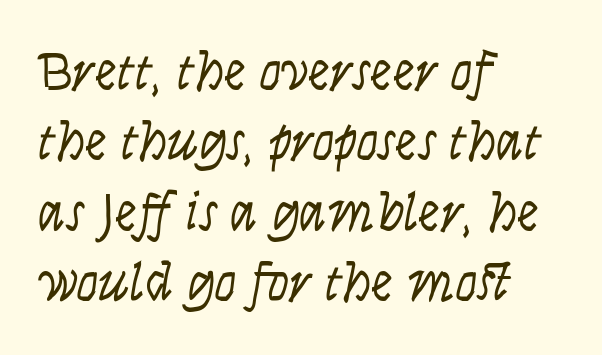
The image shows 55 px light, condensed sans-serif type; set left-aligned, normal line spacing (1.28x), normal letter spacing, not underlined; low stroke contrast and a large x-height.
